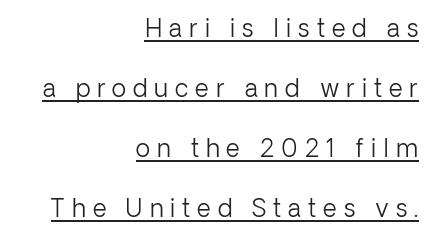
Q: Is the text bold? A: No.
Q: Is the text italic (slanted)? A: No, it is upright.
Q: Is the text underlined? A: Yes.
Q: How is the paragraph aligned? A: Right-aligned.
Q: Is the spacing between letters normal or unusually wide? A: Unusually wide.
Q: Is the spacing between lines tight, normal or loose? A: Loose.
